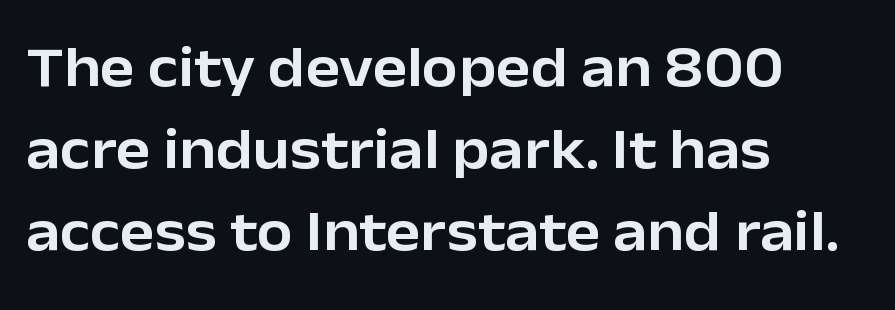
Line starts are locked; line ends wander. Any mark beneath the type? The region is blank. This sample keeps an unexceptional amount of space between lines. The gaps between neighbouring characters are ordinary and unremarkable. A typesetter would call this proportional, since set widths differ per character.
